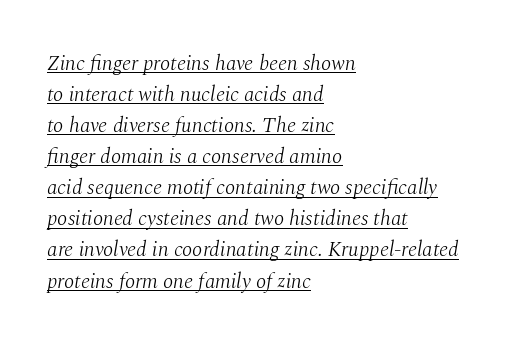
Q: Is the text bold? A: No.
Q: Is the text italic (slanted)? A: Yes, it leans right by about 10 degrees.
Q: Is the text underlined? A: Yes.
Q: How is the paragraph aligned? A: Left-aligned.
Q: Is the spacing between letters normal or unusually wide? A: Normal.
Q: Is the spacing between lines tight, normal or loose? A: Normal.
